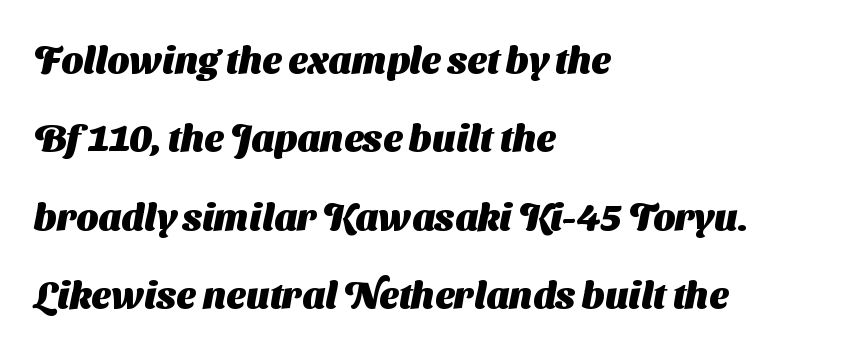
{"serif": "no", "bold": "yes", "weight": "heavy", "width": "normal", "stroke_contrast": "medium", "x_height": "medium", "monospaced": "no", "underline": "no", "align": "left", "line_spacing": "loose", "line_spacing_ratio": 2.06, "letter_spacing": "normal", "letter_spacing_em": 0.0, "glyph_px": 38}
